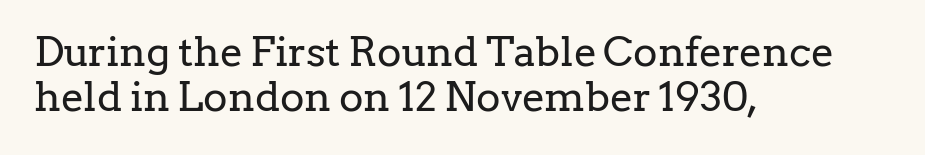
Q: Is the text bold? A: No.
Q: Is the text italic (slanted)? A: No, it is upright.
Q: Is the typeface a serif or a sans-serif typeface? A: Serif.
Q: Is the text underlined? A: No.
Q: How is the paragraph aligned? A: Left-aligned.
Q: Is the spacing between letters normal or unusually wide? A: Normal.
Q: Is the spacing between lines tight, normal or loose? A: Tight.
Q: Width (condensed, normal, or wide)? A: Normal.
Q: Stroke contrast? A: Low.
Q: x-height? A: Medium.
Q: Monospaced? A: No.
